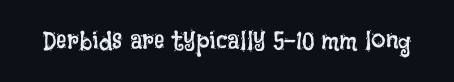
{"italic": "no", "bold": "no", "underline": "no", "letter_spacing": "normal", "letter_spacing_em": 0.0, "glyph_px": 26}
